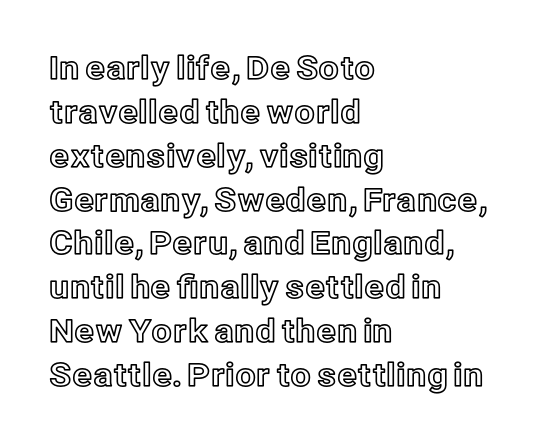
The text block is weighted toward the left margin, trailing off unevenly rightward. The passage shown is typed in a proportional face where columns would drift. Clear beneath every line of the passage. This rendering leaves character spacing at its baseline value. The leading is moderate, giving the passage an even texture. Rendered with straight, roman letterforms.
